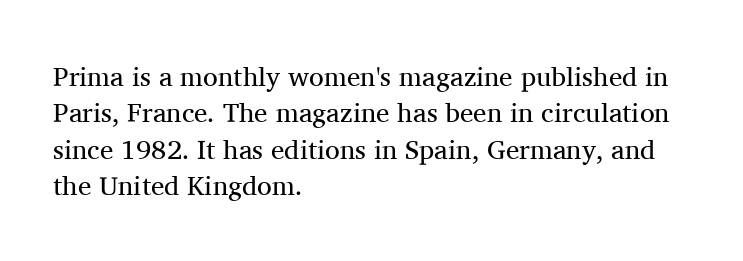
{"italic": "no", "bold": "no", "underline": "no", "align": "left", "line_spacing": "normal", "line_spacing_ratio": 1.35, "letter_spacing": "normal", "letter_spacing_em": 0.0, "glyph_px": 27}
